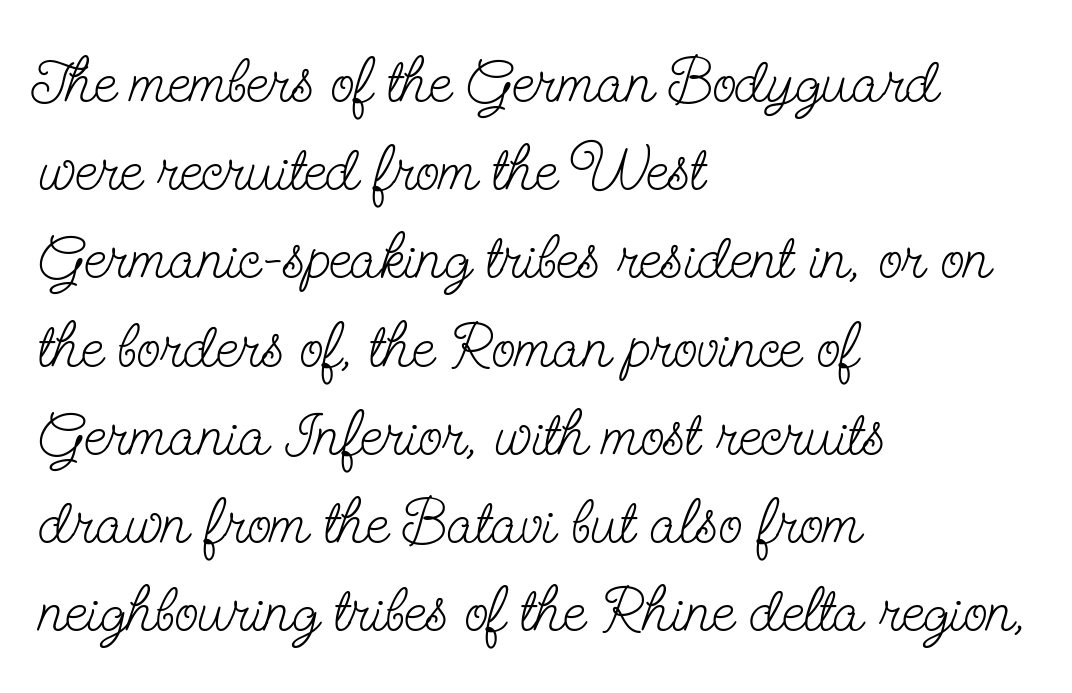
Q: Is the text bold? A: No.
Q: Is the text italic (slanted)? A: Yes.
Q: Is the typeface a serif or a sans-serif typeface? A: Serif.
Q: Is the text underlined? A: No.
Q: How is the paragraph aligned? A: Left-aligned.
Q: Is the spacing between letters normal or unusually wide? A: Normal.
Q: Is the spacing between lines tight, normal or loose? A: Normal.
Q: Width (condensed, normal, or wide)? A: Condensed.
Q: Stroke contrast? A: Low.
Q: x-height? A: Small.
Q: Monospaced? A: No.
